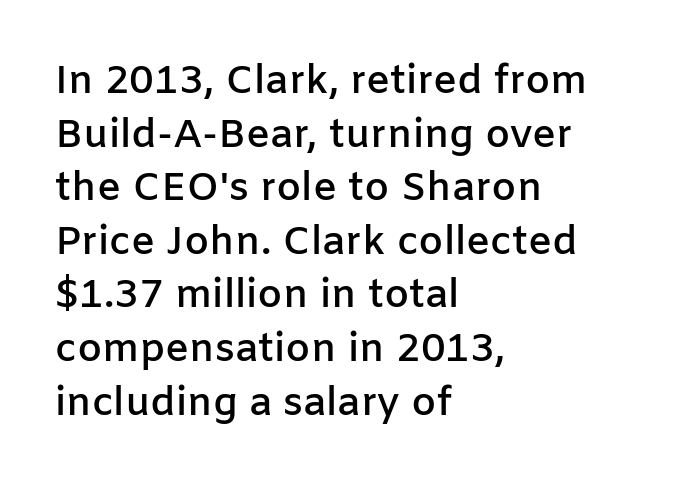
{"serif": "no", "italic": "no", "bold": "semi", "weight": "semibold", "width": "normal", "stroke_contrast": "low", "x_height": "medium", "monospaced": "no", "underline": "no", "align": "left", "line_spacing": "normal", "line_spacing_ratio": 1.34, "letter_spacing": "normal", "letter_spacing_em": 0.0, "glyph_px": 40}
